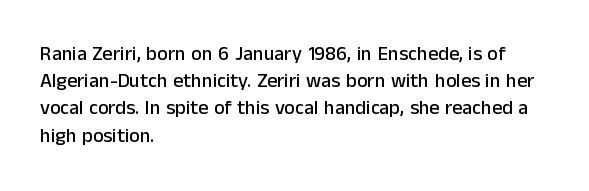
Q: Is the text italic (slanted)? A: No, it is upright.
Q: Is the text underlined? A: No.
Q: How is the paragraph aligned? A: Left-aligned.
Q: Is the spacing between letters normal or unusually wide? A: Normal.
Q: Is the spacing between lines tight, normal or loose? A: Normal.
